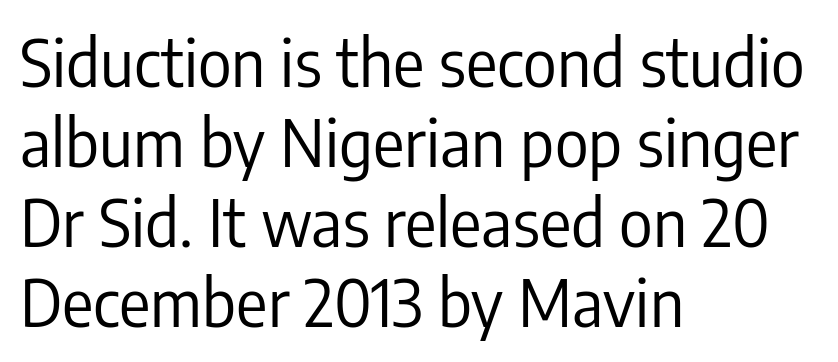
The image shows 65 px regular-weight, condensed sans-serif type, upright; set left-aligned, line spacing 1.23x, normal letter spacing, not underlined; low stroke contrast and a medium x-height.
